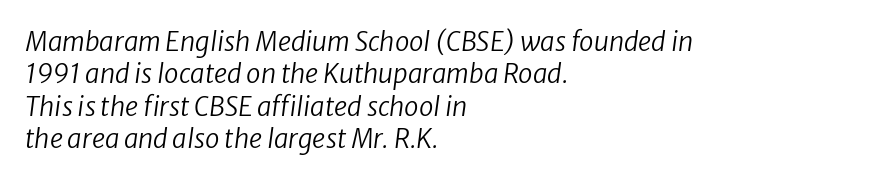
Q: Is the text bold? A: No.
Q: Is the text underlined? A: No.
Q: How is the paragraph aligned? A: Left-aligned.
Q: Is the spacing between letters normal or unusually wide? A: Normal.
Q: Is the spacing between lines tight, normal or loose? A: Normal.
